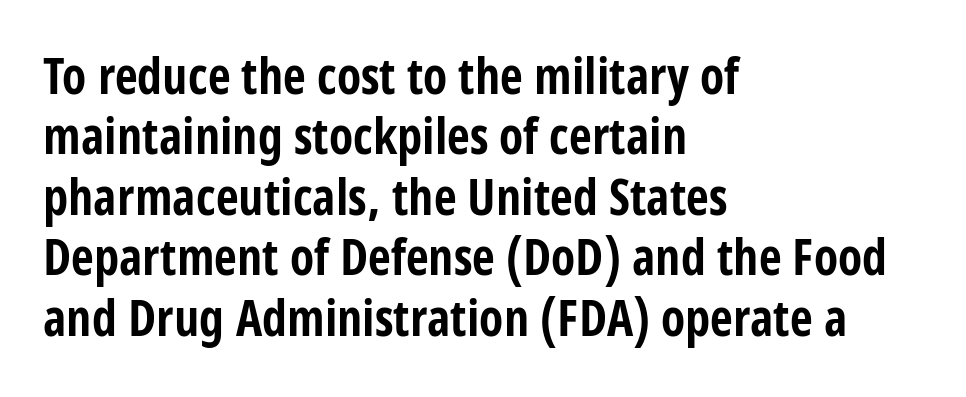
Q: Is the text bold? A: Yes.
Q: Is the text italic (slanted)? A: No, it is upright.
Q: Is the typeface a serif or a sans-serif typeface? A: Sans-serif.
Q: Is the text underlined? A: No.
Q: How is the paragraph aligned? A: Left-aligned.
Q: Is the spacing between letters normal or unusually wide? A: Normal.
Q: Width (condensed, normal, or wide)? A: Condensed.
Q: Stroke contrast? A: Low.
Q: x-height? A: Large.
Q: Monospaced? A: No.
